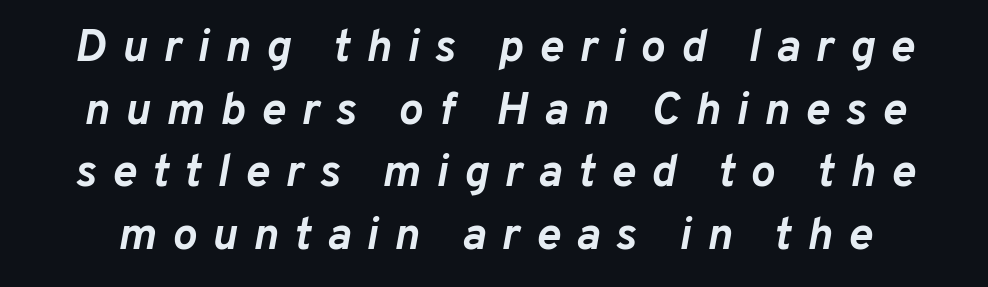
Q: Is the text bold? A: Yes.
Q: Is the text italic (slanted)? A: Yes, it leans right by about 10 degrees.
Q: Is the text underlined? A: No.
Q: Is the spacing between letters normal or unusually wide? A: Unusually wide.
Q: Is the spacing between lines tight, normal or loose? A: Normal.
Q: Width (condensed, normal, or wide)? A: Normal.
Q: Stroke contrast? A: Low.
Q: x-height? A: Medium.
Q: Monospaced? A: No.
